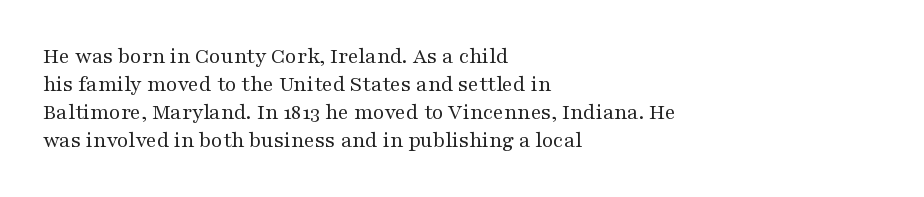
The image shows 22 px text type, upright; set left-aligned, normal line spacing (1.27x), normal letter spacing, not underlined.
